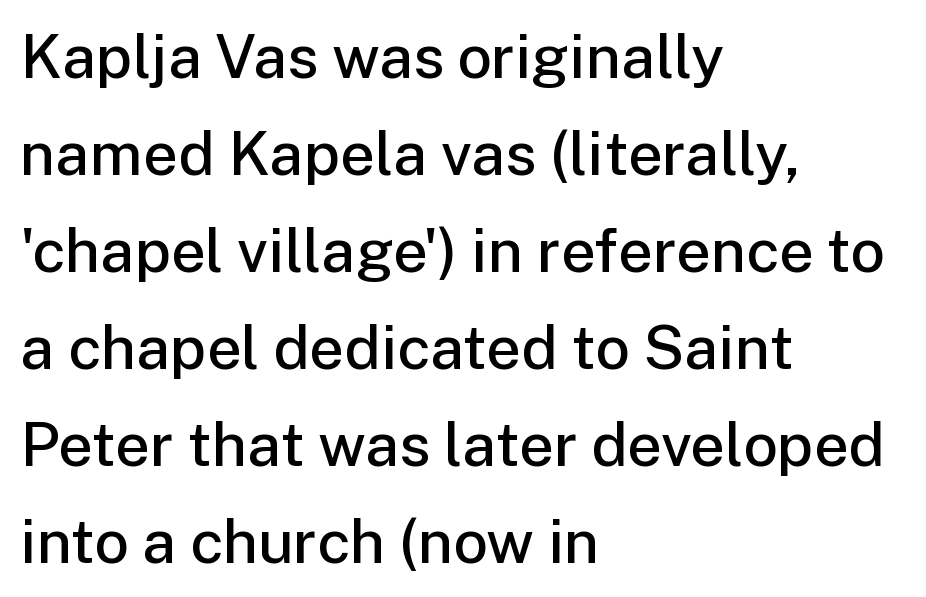
{"serif": "no", "italic": "no", "bold": "semi", "weight": "semibold", "width": "normal", "stroke_contrast": "low", "x_height": "medium", "monospaced": "no", "underline": "no", "align": "left", "line_spacing": "normal", "line_spacing_ratio": 1.59, "letter_spacing": "normal", "letter_spacing_em": 0.0, "glyph_px": 61}
